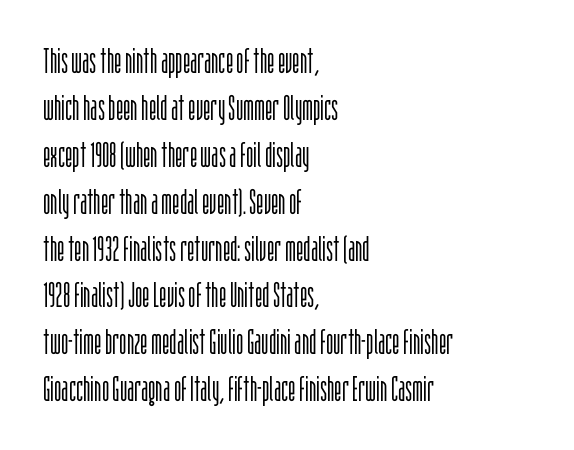
The image shows 35 px light, condensed sans-serif type, upright; set left-aligned, normal line spacing (1.34x), normal letter spacing, not underlined; low stroke contrast and a large x-height.
